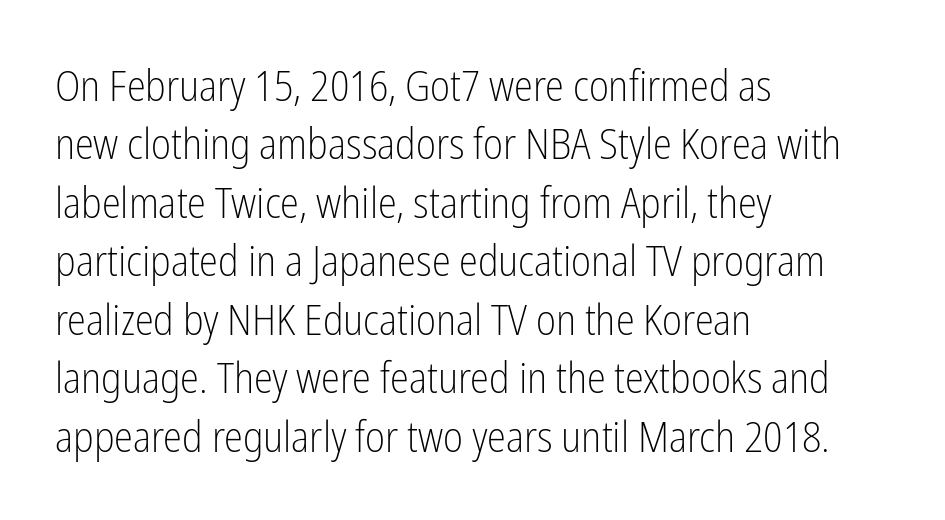
The image shows 43 px light, condensed sans-serif type, upright; set left-aligned, normal line spacing (1.36x), normal letter spacing, not underlined; low stroke contrast and a medium x-height.
